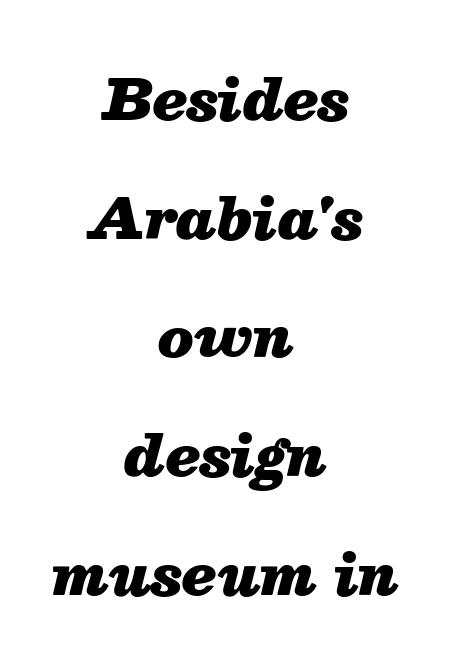
The image shows 56 px heavy type, italic (leaning right); set centered, loose line spacing (2.12x), normal letter spacing, not underlined; medium stroke contrast and a medium x-height.
